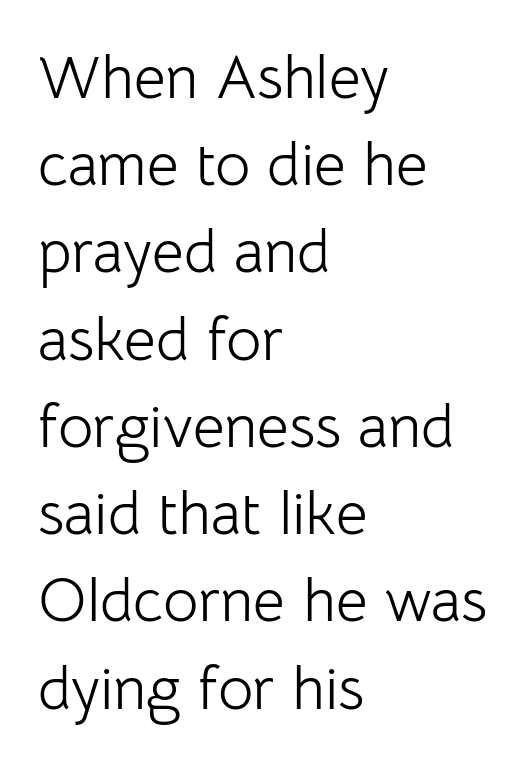
If you measured baseline to baseline, you'd find a middling distance. This sample uses an upright cut, with every glyph sitting square on the baseline. The font family rendered here belongs to the sans-serif group. Here the designer chose a conventional face with non-uniform glyph widths. Layout note: lines flush left.
